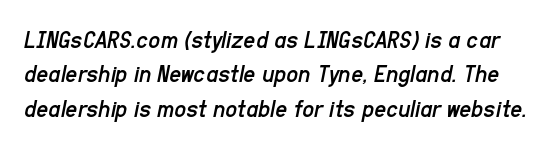
The image shows 26 px text type, italic (leaning right); set normal line spacing (1.32x), normal letter spacing, not underlined.
